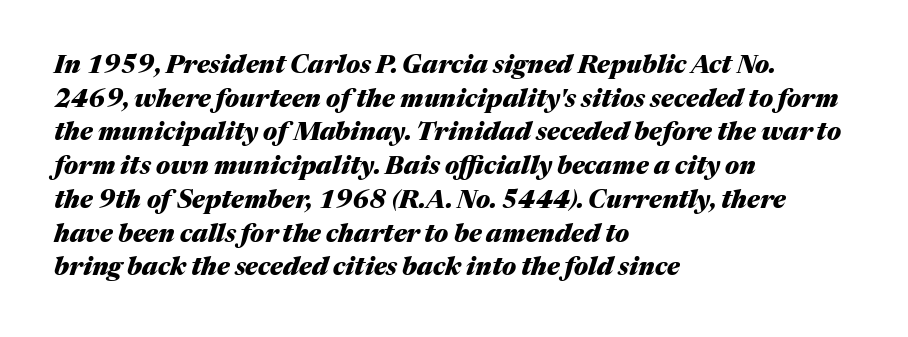
Q: Is the text bold? A: Yes.
Q: Is the text italic (slanted)? A: Yes, it leans right by about 17 degrees.
Q: Is the text underlined? A: No.
Q: How is the paragraph aligned? A: Left-aligned.
Q: Is the spacing between letters normal or unusually wide? A: Normal.
Q: Is the spacing between lines tight, normal or loose? A: Normal.
